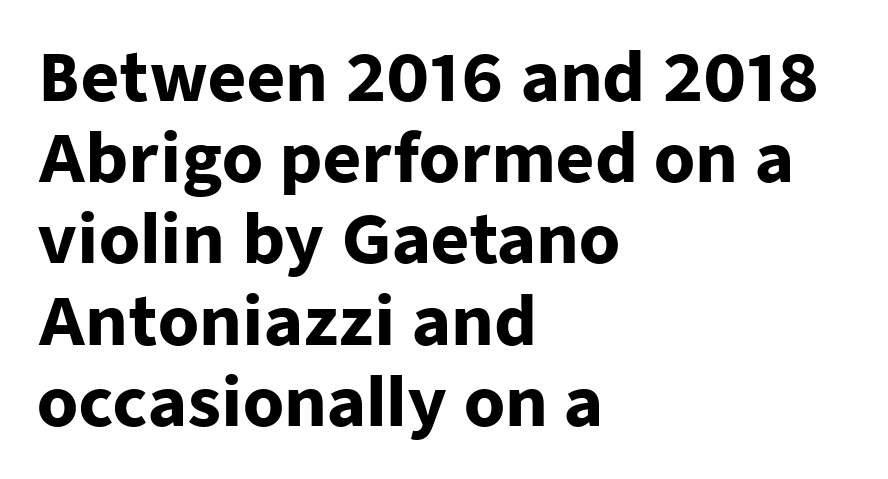
The image shows 66 px heavy sans-serif type, upright; set left-aligned, line spacing 1.23x, normal letter spacing, not underlined; low stroke contrast and a medium x-height.
